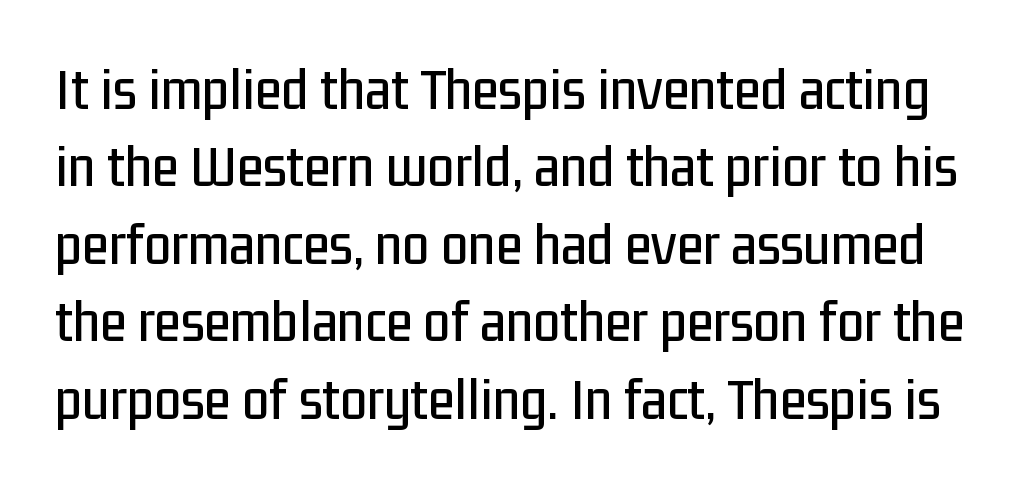
The space between consecutive lines is moderate. Observe the ordinary spacing: letters are neighbours, not strangers. What kind of face is this? One without serifs — a sans. Just letters on the line, the space beneath them empty. A typesetter would call this proportional, since set widths differ per character. The type sits square on the baseline with zero lean.
